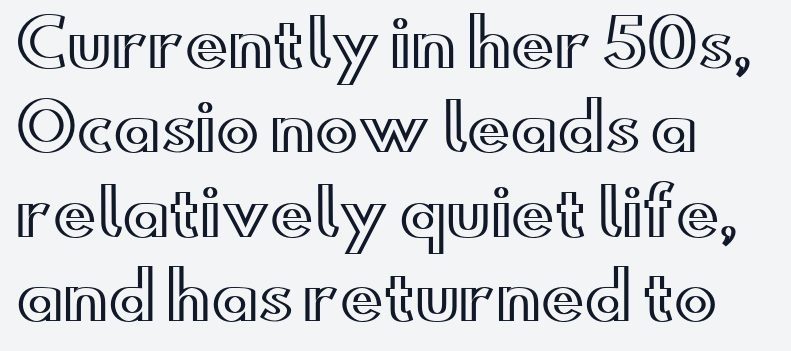
Q: Is the text italic (slanted)? A: No, it is upright.
Q: Is the text underlined? A: No.
Q: How is the paragraph aligned? A: Left-aligned.
Q: Is the spacing between letters normal or unusually wide? A: Normal.
Q: Is the spacing between lines tight, normal or loose? A: Normal.
Q: Width (condensed, normal, or wide)? A: Wide.
Q: x-height? A: Small.
Q: Monospaced? A: No.
